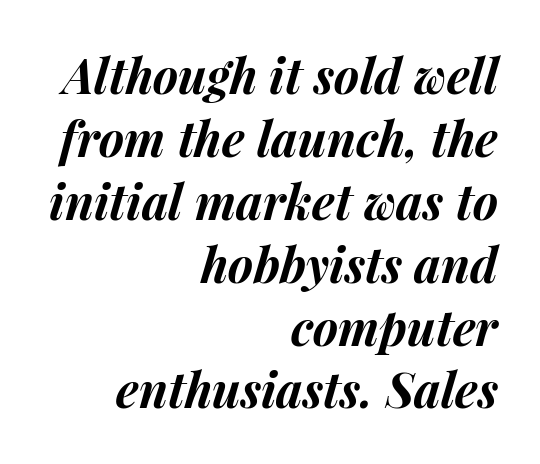
{"italic": "yes", "lean": "right", "slant_degrees": 15, "bold": "yes", "weight": "bold", "width": "normal", "stroke_contrast": "medium", "x_height": "medium", "monospaced": "no", "underline": "no", "align": "right", "line_spacing": "normal", "line_spacing_ratio": 1.31, "letter_spacing": "normal", "letter_spacing_em": 0.0, "glyph_px": 48}
